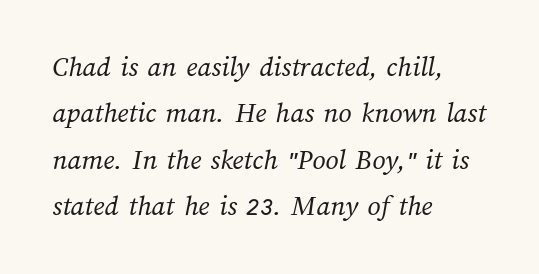
The image shows 29 px regular-weight type; set left-aligned, normal line spacing (1.6x), normal letter spacing, not underlined; medium stroke contrast and a medium x-height.
